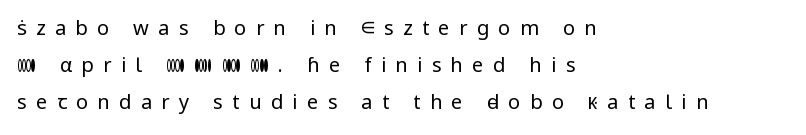
{"italic": "no", "bold": "no", "underline": "no", "align": "left", "line_spacing_ratio": 1.84, "letter_spacing": "wide", "letter_spacing_em": 0.47, "glyph_px": 20}
